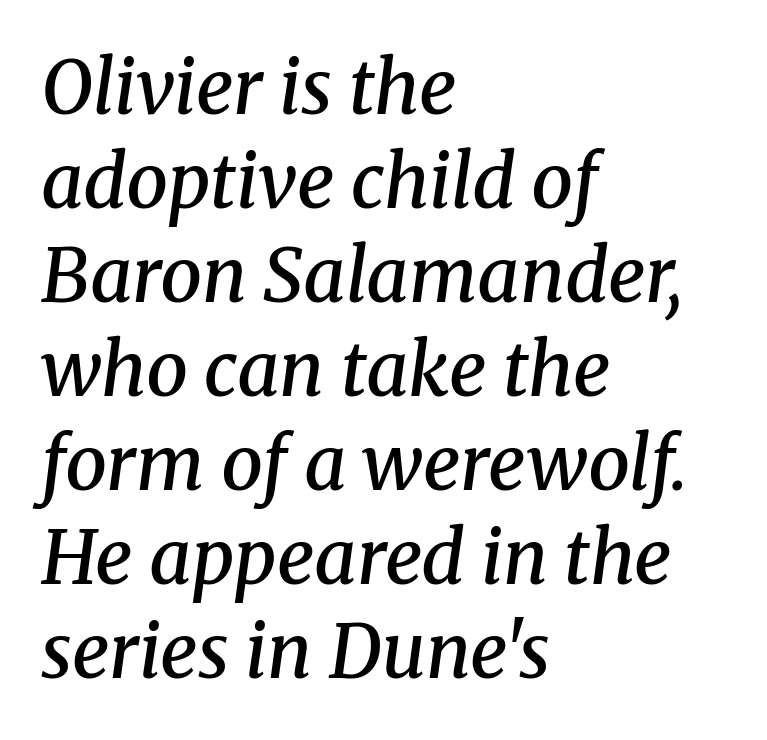
{"serif": "yes", "italic": "yes", "lean": "right", "slant_degrees": 8, "bold": "semi", "weight": "semibold", "width": "normal", "stroke_contrast": "medium", "x_height": "medium", "monospaced": "no", "underline": "no", "align": "left", "line_spacing": "normal", "line_spacing_ratio": 1.27, "letter_spacing": "normal", "letter_spacing_em": 0.0, "glyph_px": 74}
